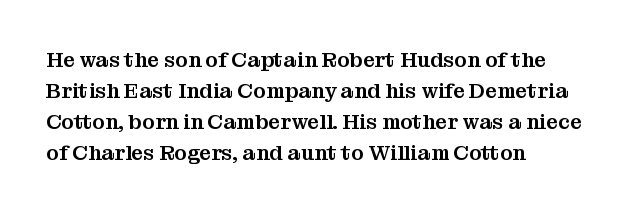
Does the copy run flush right? No — it runs flush left. The specimen reads as upright at a glance. Between one letter and the next there's only the usual sliver of space. The designer left line spacing at the default.
